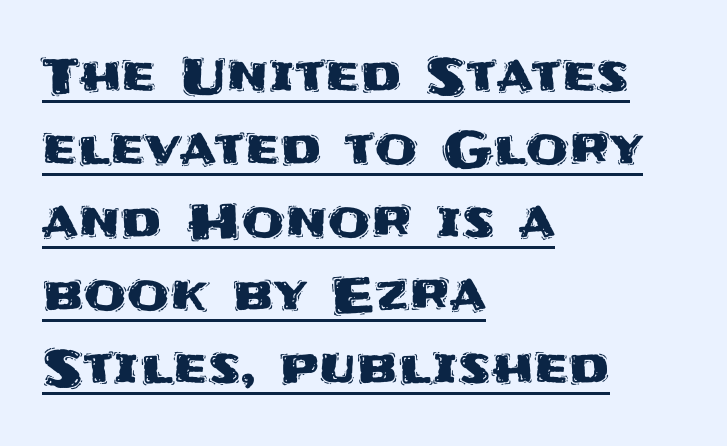
Spacing between characters is what you'd get straight out of the box. If you drew a ruler down the left edge, every line would touch it. The type sits square on the baseline with zero lean. Whoever set this chose a conventional vertical rhythm. Does a line run under the words? Yes, clearly. Character widths vary here, with narrow letters taking less room than wide ones.
